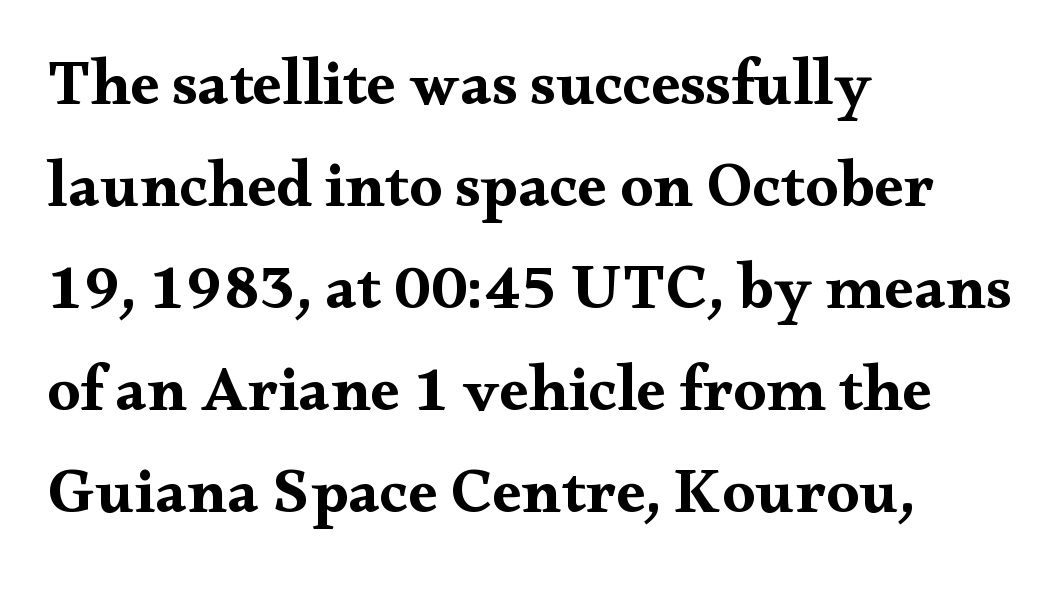
{"serif": "yes", "italic": "no", "bold": "yes", "weight": "bold", "width": "wide", "stroke_contrast": "medium", "x_height": "small", "monospaced": "no", "underline": "no", "align": "left", "line_spacing": "normal", "line_spacing_ratio": 1.57, "letter_spacing": "normal", "letter_spacing_em": 0.0, "glyph_px": 65}
